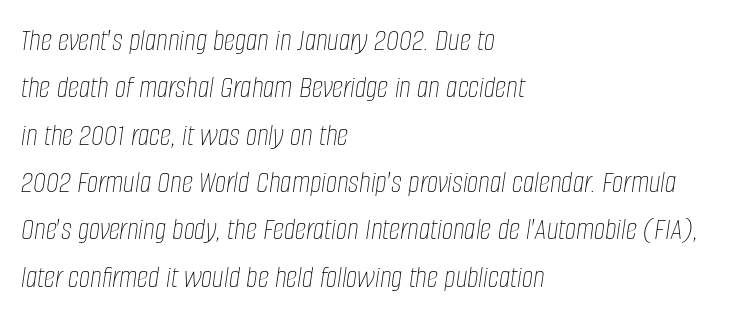
Line beginnings align vertically; line endings do not. The face looks like a standard text weight, possibly lighter. Has an underline been added? It has not. When letters slant like this, we call the style italic. The horizontal fit of the characters is conventional and even.
